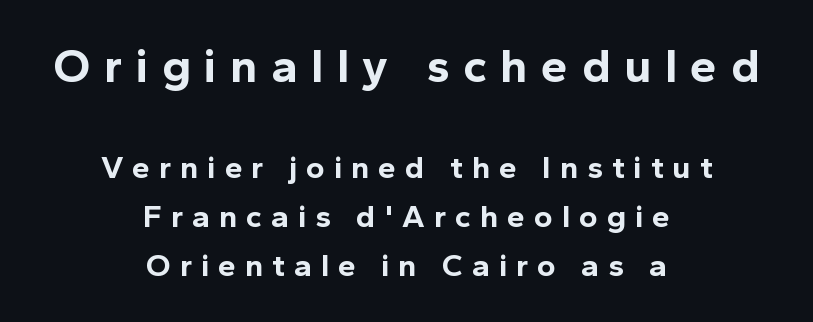
Underline: absent. Is there much room between lines? A standard amount, neither cramped nor airy. Plenty of ink on the page — the face is bold. Visually, the top section dominates because its glyphs are scaled up.
